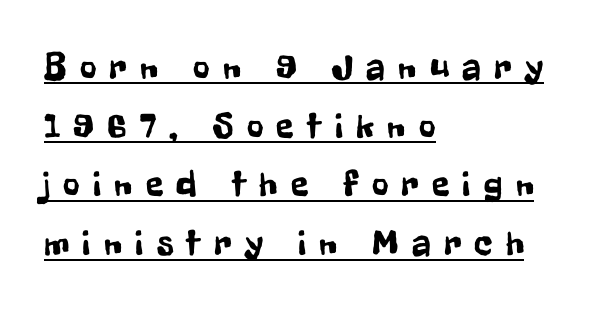
The image shows 36 px condensed sans-serif type, upright; set left-aligned, normal line spacing (1.63x), unusually wide letter spacing (+0.37 em), underlined; low stroke contrast and a medium x-height.
